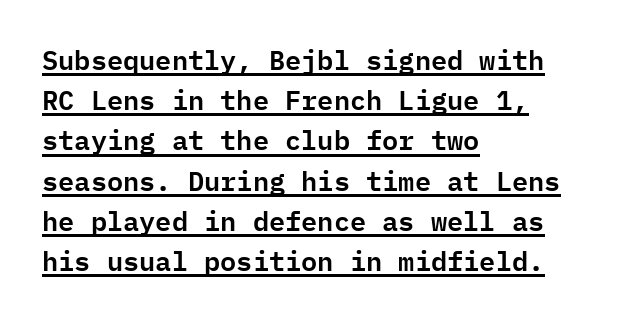
Like a heading marked for emphasis, these lines bear an underscore. Where is the straight margin? On the left. The rendering keeps characters at their native spacing. Rendered with straight, roman letterforms. How would I describe the line gaps? Plain and ordinary.
